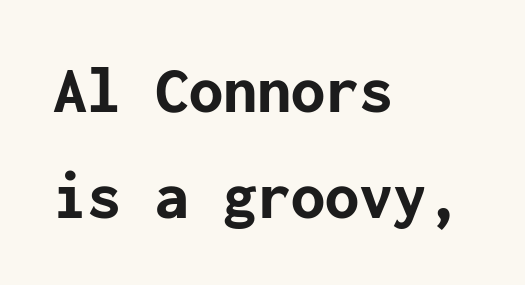
Its strokes are broad and dark, the hallmark of bold type. These lines are set flush left with a ragged right edge. Italic? Not at all — the glyphs are vertical. Is there much room between lines? A standard amount, neither cramped nor airy.
